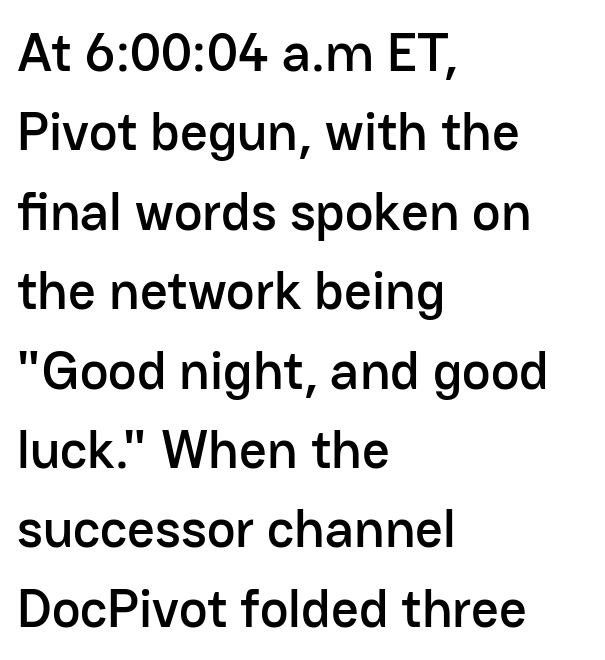
Each letter keeps its own natural width here, so spacing adapts to shape. The foot of each line stays bare and open. I'd call this a sans setting — the letters go barefoot. Line beginnings align vertically; line endings do not. This is roman type, the default non-slanted kind. The line-height multiplier appears to be the usual default.
